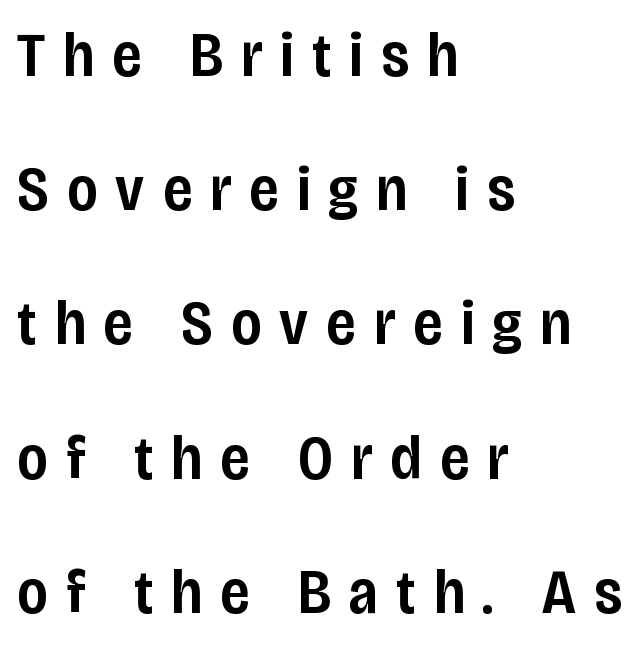
Characters remain perfectly vertical along every line. The block of text is sparse from top to bottom, with ample space between rows. Does the copy run flush right? No — it runs flush left. Any mark beneath the type? The region is blank.
